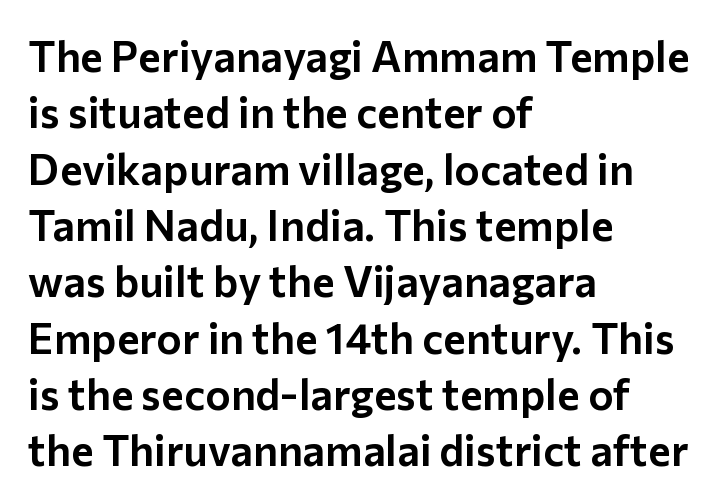
Q: Is the text italic (slanted)? A: No, it is upright.
Q: Is the typeface a serif or a sans-serif typeface? A: Sans-serif.
Q: Is the text underlined? A: No.
Q: How is the paragraph aligned? A: Left-aligned.
Q: Is the spacing between letters normal or unusually wide? A: Normal.
Q: Is the spacing between lines tight, normal or loose? A: Normal.
Q: Width (condensed, normal, or wide)? A: Normal.
Q: Stroke contrast? A: Low.
Q: x-height? A: Medium.
Q: Monospaced? A: No.
